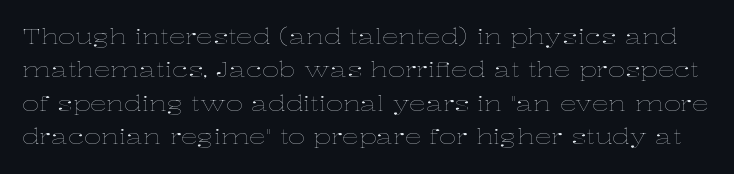
{"italic": "no", "bold": "no", "underline": "no", "line_spacing": "normal", "line_spacing_ratio": 1.59, "letter_spacing": "normal", "letter_spacing_em": 0.0, "glyph_px": 21}
